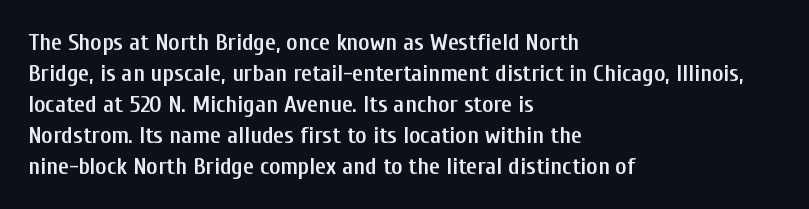
The strip under each line holds only bare page. Default kerning and tracking; the words read as compact shapes. This is the regular roman posture of the typeface. Regular leading. One-word summary of the alignment: left.
